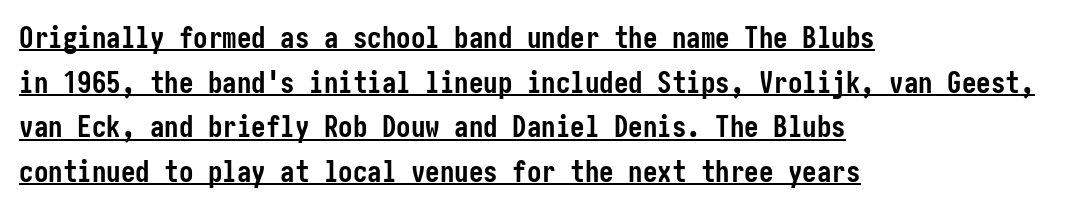
The image shows 29 px semibold, condensed sans-serif type, upright; set left-aligned, normal line spacing (1.54x), normal letter spacing, underlined; low stroke contrast and a medium x-height.
